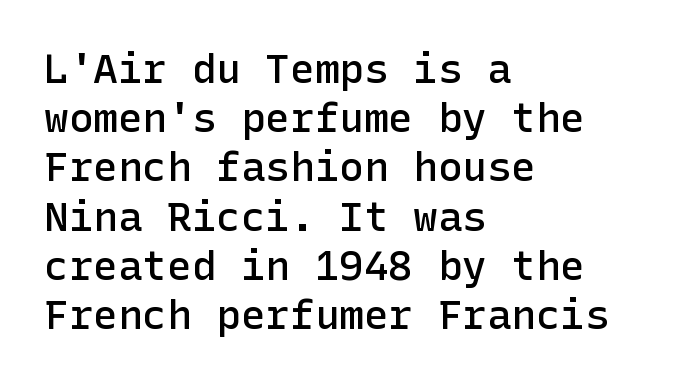
Q: Is the text bold? A: Semi-bold.
Q: Is the text italic (slanted)? A: No, it is upright.
Q: Is the typeface a serif or a sans-serif typeface? A: Sans-serif.
Q: Is the text underlined? A: No.
Q: How is the paragraph aligned? A: Left-aligned.
Q: Is the spacing between letters normal or unusually wide? A: Normal.
Q: Width (condensed, normal, or wide)? A: Normal.
Q: Stroke contrast? A: Low.
Q: x-height? A: Medium.
